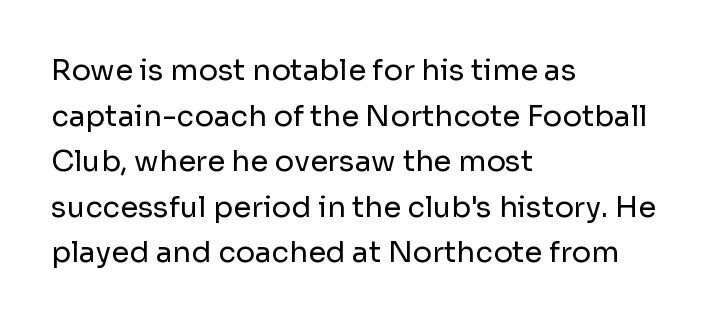
Q: Is the text bold? A: No.
Q: Is the text italic (slanted)? A: No, it is upright.
Q: Is the typeface a serif or a sans-serif typeface? A: Sans-serif.
Q: Is the text underlined? A: No.
Q: How is the paragraph aligned? A: Left-aligned.
Q: Is the spacing between letters normal or unusually wide? A: Normal.
Q: Is the spacing between lines tight, normal or loose? A: Normal.
Q: Width (condensed, normal, or wide)? A: Normal.
Q: Stroke contrast? A: Low.
Q: x-height? A: Medium.
Q: Monospaced? A: No.
